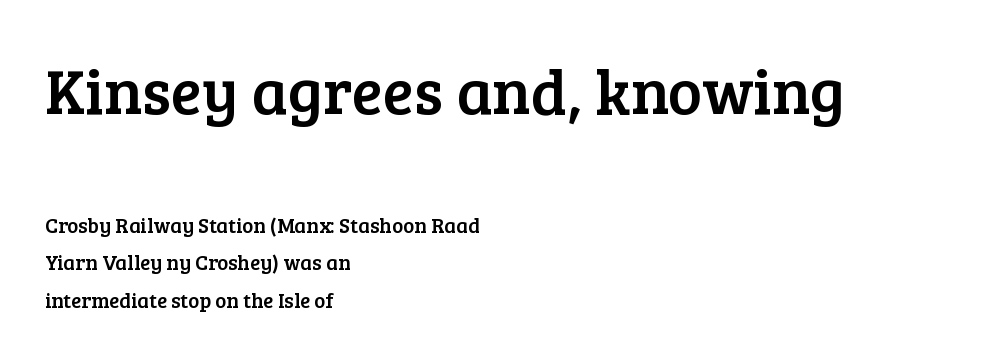
Horizontally, the lines are justified to the leading edge only. The face used here is proportionally spaced, like ordinary book or web type. The space directly below the letters is spotless. Each letter's strokes conclude with small projecting serifs. Inter-character spacing is left at the font's built-in metrics.
